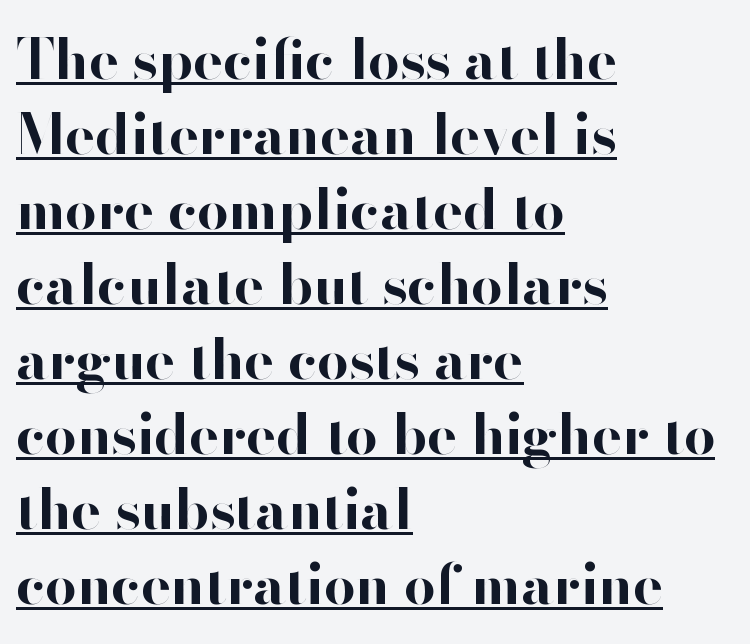
Q: Is the text bold? A: Yes.
Q: Is the text italic (slanted)? A: No, it is upright.
Q: Is the typeface a serif or a sans-serif typeface? A: Sans-serif.
Q: Is the text underlined? A: Yes.
Q: How is the paragraph aligned? A: Left-aligned.
Q: Is the spacing between letters normal or unusually wide? A: Normal.
Q: Is the spacing between lines tight, normal or loose? A: Normal.
Q: Width (condensed, normal, or wide)? A: Normal.
Q: Stroke contrast? A: High.
Q: x-height? A: Small.
Q: Monospaced? A: No.
